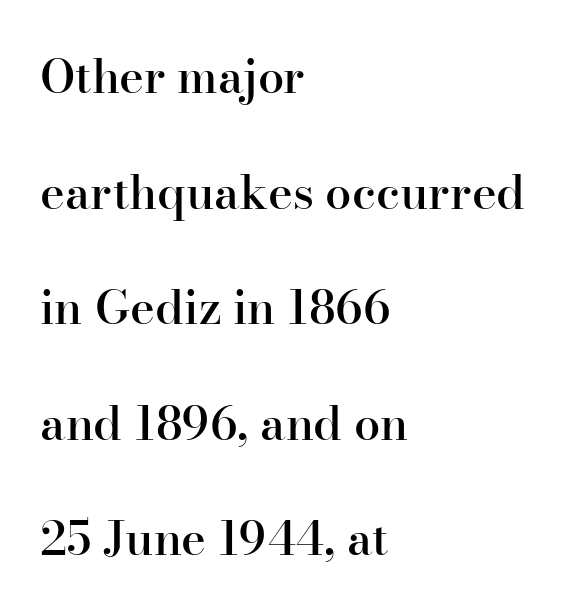
Q: Is the text bold? A: Semi-bold.
Q: Is the text italic (slanted)? A: No, it is upright.
Q: Is the typeface a serif or a sans-serif typeface? A: Serif.
Q: Is the text underlined? A: No.
Q: How is the paragraph aligned? A: Left-aligned.
Q: Is the spacing between letters normal or unusually wide? A: Normal.
Q: Is the spacing between lines tight, normal or loose? A: Loose.
Q: Width (condensed, normal, or wide)? A: Normal.
Q: Stroke contrast? A: High.
Q: x-height? A: Small.
Q: Monospaced? A: No.
